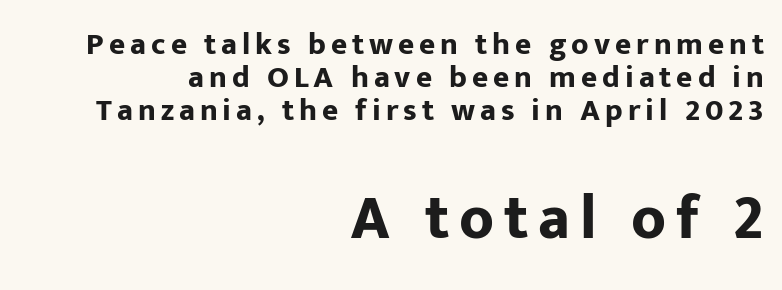
{"serif": "no", "italic": "no", "bold": "yes", "weight": "bold", "width": "normal", "stroke_contrast": "low", "x_height": "medium", "monospaced": "no", "underline": "no", "align": "right", "line_spacing": "tight", "line_spacing_ratio": 1.07, "larger_block": "second", "size_ratio": 2.0, "glyph_px": 62}
